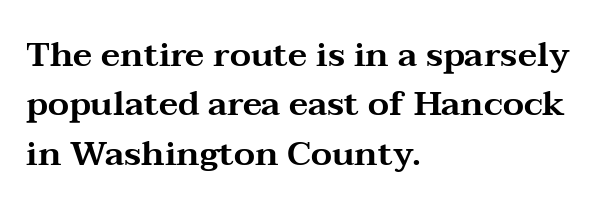
The image shows 34 px wide serif type, upright; set left-aligned, normal line spacing (1.45x), normal letter spacing, not underlined; medium stroke contrast and a medium x-height.
